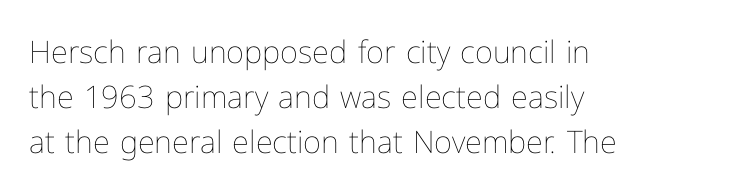
The image shows 31 px thin type, upright; set left-aligned, normal line spacing (1.45x), normal letter spacing, not underlined; low stroke contrast and a medium x-height.
